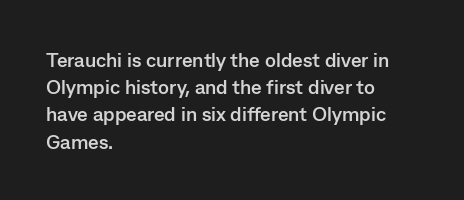
Vertical strokes here are truly vertical. Line spacing here is normal. The rendering anchors every line to the left-hand side. Short note: letters normally spaced. Has an underline been added? It has not. The sample has been set heavy, in full bold.
